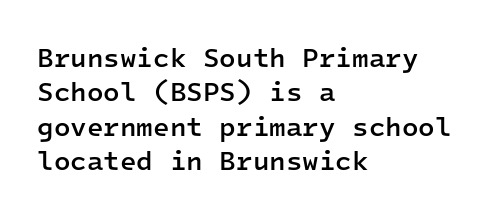
Q: Is the text bold? A: Semi-bold.
Q: Is the text italic (slanted)? A: No, it is upright.
Q: Is the text underlined? A: No.
Q: How is the paragraph aligned? A: Left-aligned.
Q: Is the spacing between letters normal or unusually wide? A: Normal.
Q: Is the spacing between lines tight, normal or loose? A: Normal.
